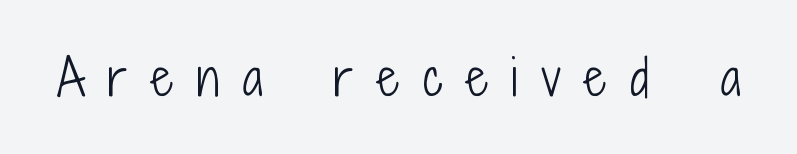
The image shows 48 px light, condensed sans-serif type, upright; set unusually wide letter spacing (+0.49 em), not underlined; low stroke contrast and a medium x-height.
